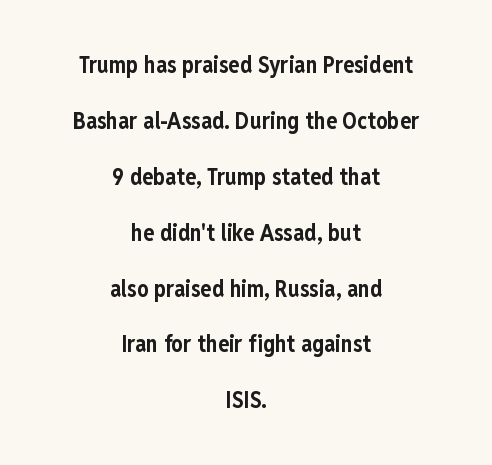
{"italic": "no", "bold": "yes", "underline": "no", "align": "center", "line_spacing": "loose", "line_spacing_ratio": 2.43, "letter_spacing": "normal", "letter_spacing_em": 0.0, "glyph_px": 23}
